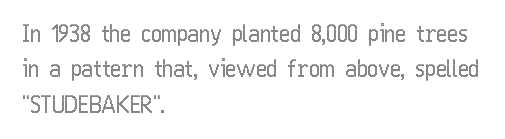
Nope, not italic — everything's standing straight. Words appear dense and cohesive because spacing is normal. The baseline area is clear. These lines sit exactly where default settings would place them. The compositor pushed each line to the left boundary.
